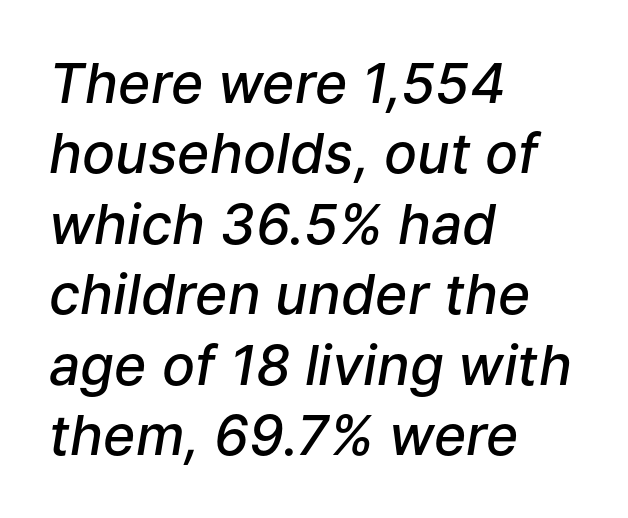
The image shows 55 px semibold type, italic (leaning right); set left-aligned, normal line spacing (1.28x), normal letter spacing, not underlined; low stroke contrast and a medium x-height.
